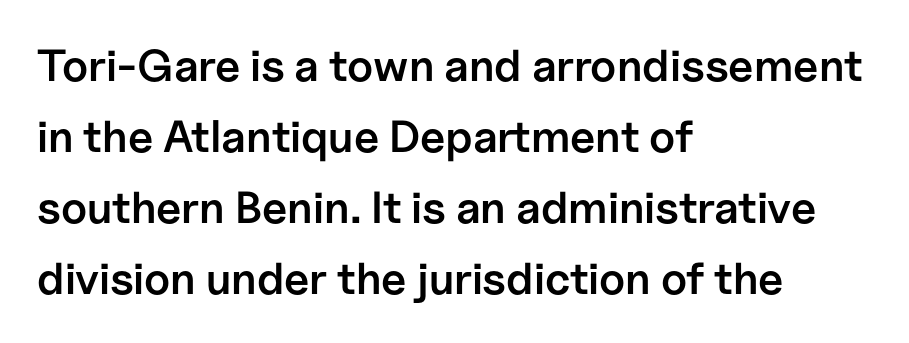
Q: Is the text bold? A: Semi-bold.
Q: Is the text italic (slanted)? A: No, it is upright.
Q: Is the typeface a serif or a sans-serif typeface? A: Sans-serif.
Q: Is the text underlined? A: No.
Q: How is the paragraph aligned? A: Left-aligned.
Q: Is the spacing between letters normal or unusually wide? A: Normal.
Q: Is the spacing between lines tight, normal or loose? A: Normal.
Q: Width (condensed, normal, or wide)? A: Normal.
Q: Stroke contrast? A: Low.
Q: x-height? A: Medium.
Q: Monospaced? A: No.
